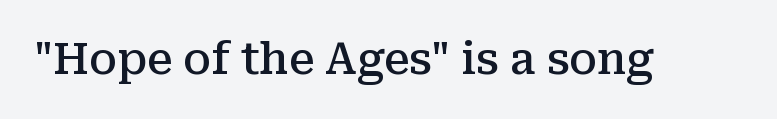
{"serif": "yes", "italic": "no", "bold": "semi", "weight": "semibold", "width": "normal", "stroke_contrast": "medium", "x_height": "medium", "monospaced": "no", "underline": "no", "letter_spacing": "normal", "letter_spacing_em": 0.0, "glyph_px": 43}
